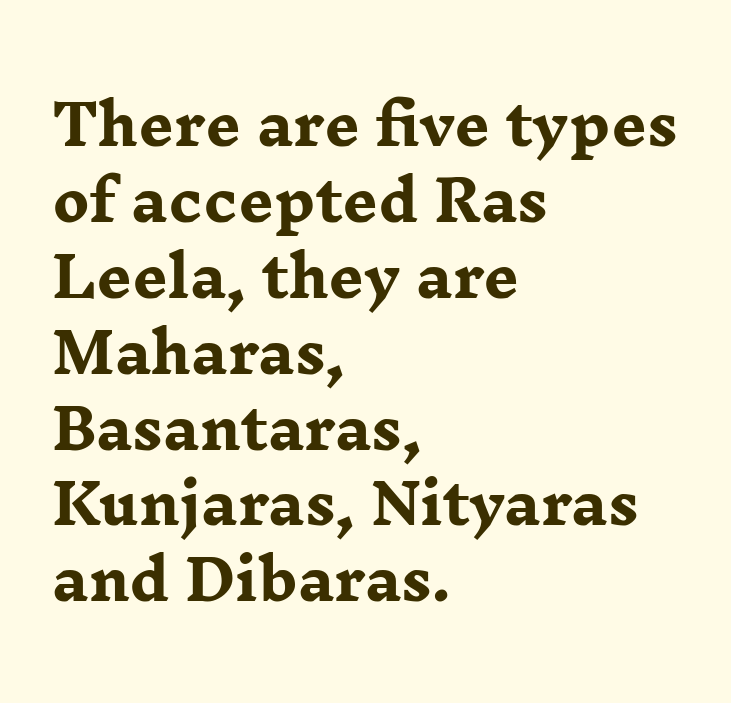
Q: Is the text bold? A: Yes.
Q: Is the text italic (slanted)? A: No, it is upright.
Q: Is the typeface a serif or a sans-serif typeface? A: Serif.
Q: Is the text underlined? A: No.
Q: How is the paragraph aligned? A: Left-aligned.
Q: Is the spacing between letters normal or unusually wide? A: Normal.
Q: Is the spacing between lines tight, normal or loose? A: Normal.
Q: Width (condensed, normal, or wide)? A: Wide.
Q: Stroke contrast? A: Low.
Q: x-height? A: Medium.
Q: Monospaced? A: No.
